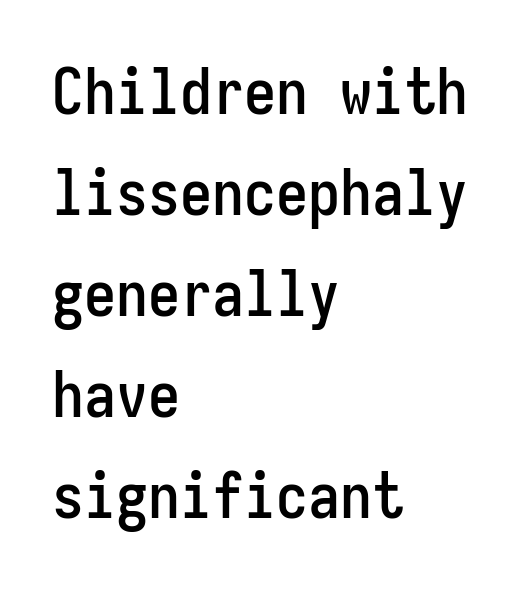
These lines are rendered in a fixed-pitch font. This rendering employs a face without finishing strokes, i.e., a sans-serif. The text block is weighted toward the left margin, trailing off unevenly rightward. Leading matches the norm, producing a regular column. Students, note that the glyphs here touch the page at normal intervals.
